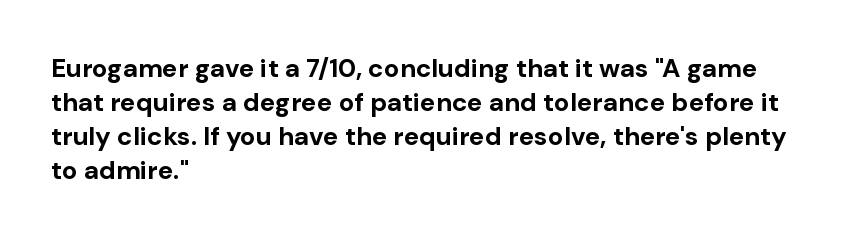
{"italic": "no", "bold": "yes", "underline": "no", "align": "left", "line_spacing": "normal", "line_spacing_ratio": 1.31, "letter_spacing": "normal", "letter_spacing_em": 0.0, "glyph_px": 26}
